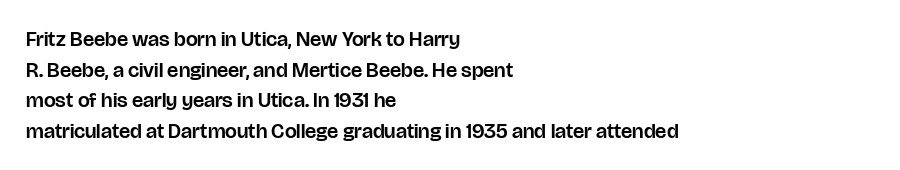
Q: Is the text italic (slanted)? A: No, it is upright.
Q: Is the text underlined? A: No.
Q: How is the paragraph aligned? A: Left-aligned.
Q: Is the spacing between letters normal or unusually wide? A: Normal.
Q: Is the spacing between lines tight, normal or loose? A: Normal.
